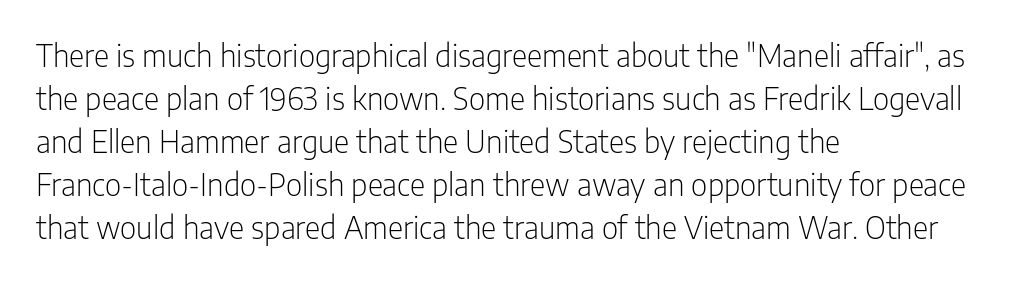
Q: Is the text bold? A: No.
Q: Is the text italic (slanted)? A: No, it is upright.
Q: Is the typeface a serif or a sans-serif typeface? A: Sans-serif.
Q: Is the text underlined? A: No.
Q: How is the paragraph aligned? A: Left-aligned.
Q: Is the spacing between letters normal or unusually wide? A: Normal.
Q: Is the spacing between lines tight, normal or loose? A: Normal.
Q: Width (condensed, normal, or wide)? A: Condensed.
Q: Stroke contrast? A: Low.
Q: x-height? A: Medium.
Q: Monospaced? A: No.
